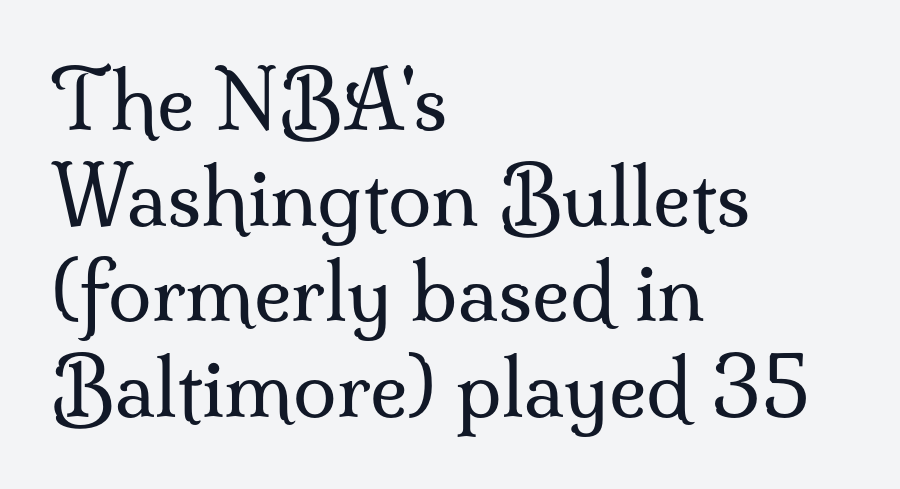
The image shows 79 px regular-weight serif type, upright; set left-aligned, line spacing 1.21x, normal letter spacing, not underlined; medium stroke contrast and a small x-height.
